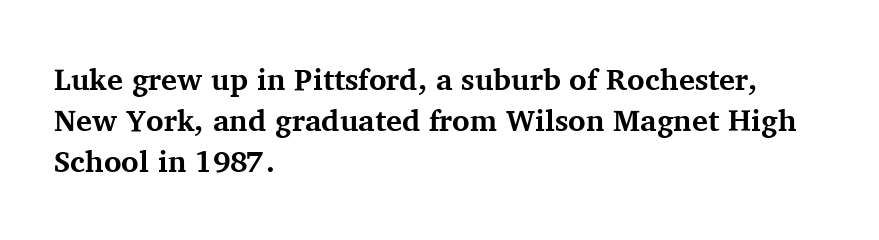
The image shows 30 px bold serif type, upright; set left-aligned, normal line spacing (1.36x), normal letter spacing, not underlined; medium stroke contrast and a medium x-height.
